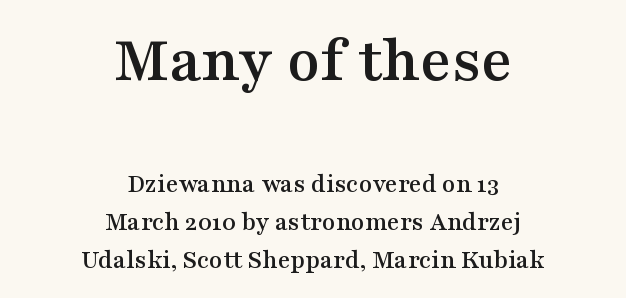
The image shows 67 px wide serif type, upright; set centered, normal line spacing (1.41x), normal letter spacing, not underlined; the first (top) block is 2.48x larger; medium stroke contrast and a medium x-height.
